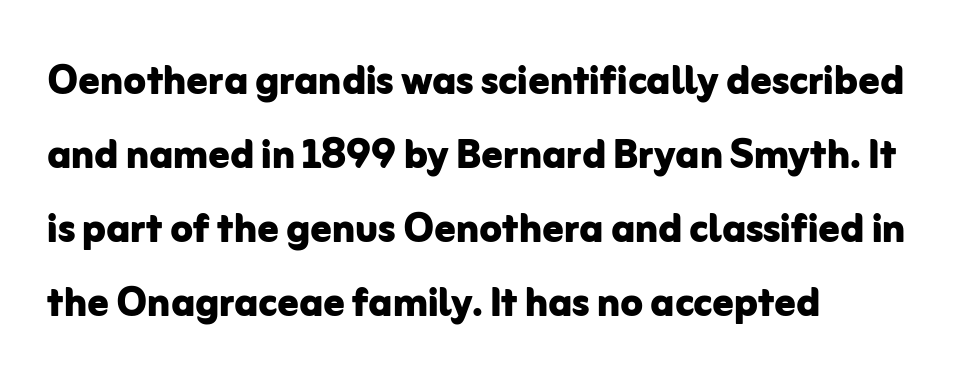
The image shows 52 px bold sans-serif type, upright; set left-aligned, normal line spacing (1.42x), normal letter spacing, not underlined; low stroke contrast and a medium x-height.
